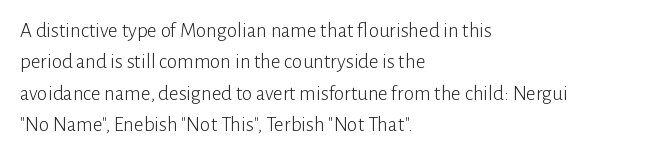
{"italic": "no", "bold": "no", "underline": "no", "align": "left", "line_spacing": "normal", "line_spacing_ratio": 1.5, "letter_spacing": "normal", "letter_spacing_em": 0.0, "glyph_px": 21}
